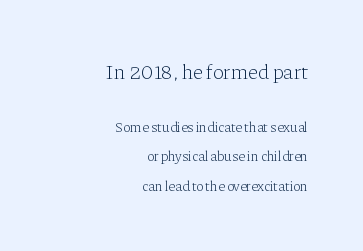
The image shows 21 px text type, upright; set right-aligned, loose line spacing (2.1x), normal letter spacing, not underlined; the first (top) block is 1.5x larger.
